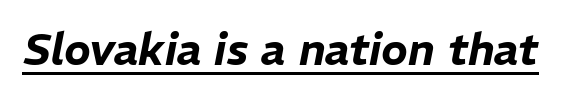
{"italic": "yes", "lean": "right", "slant_degrees": 11, "width": "normal", "stroke_contrast": "low", "x_height": "medium", "monospaced": "no", "underline": "yes", "letter_spacing": "normal", "letter_spacing_em": 0.0, "glyph_px": 44}
